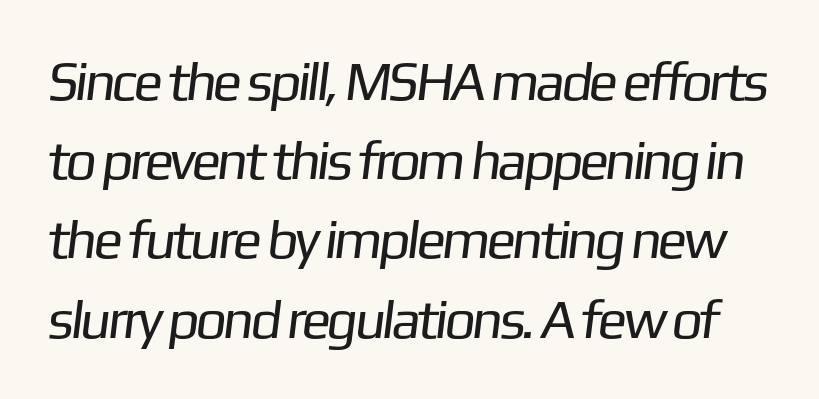
The image shows 55 px regular-weight sans-serif type; set normal line spacing (1.44x), normal letter spacing, not underlined; low stroke contrast and a medium x-height.
